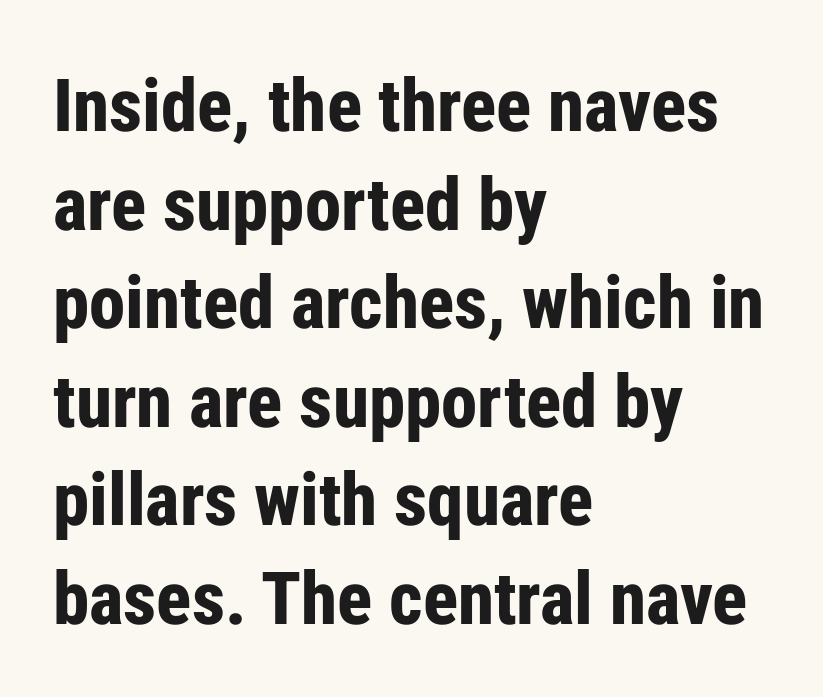
{"serif": "no", "italic": "no", "bold": "yes", "weight": "bold", "width": "condensed", "stroke_contrast": "low", "x_height": "medium", "monospaced": "no", "underline": "no", "align": "left", "line_spacing": "normal", "line_spacing_ratio": 1.35, "letter_spacing": "normal", "letter_spacing_em": 0.0, "glyph_px": 73}
